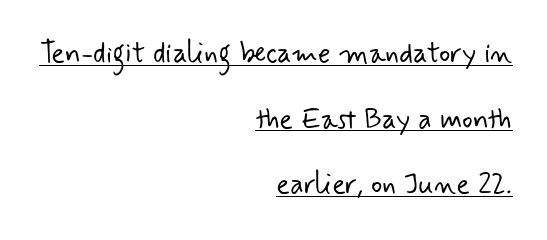
Check the space under the baseline: a stroke is drawn there. Standard letterfit; no display-style spreading of the glyphs. The paragraph shown leans on its right margin. Spacing verdict: proportional, widths tailored to each character. I'd call this a sans setting — the letters go barefoot.
